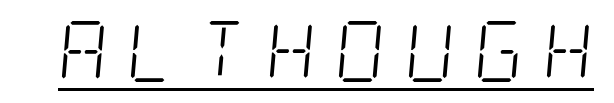
Q: Is the text bold? A: No.
Q: Is the text italic (slanted)? A: Yes, it leans right by about 5 degrees.
Q: Is the typeface a serif or a sans-serif typeface? A: Serif.
Q: Is the text underlined? A: Yes.
Q: Is the spacing between letters normal or unusually wide? A: Unusually wide.
Q: Width (condensed, normal, or wide)? A: Condensed.
Q: Stroke contrast? A: Low.
Q: x-height? A: Large.
